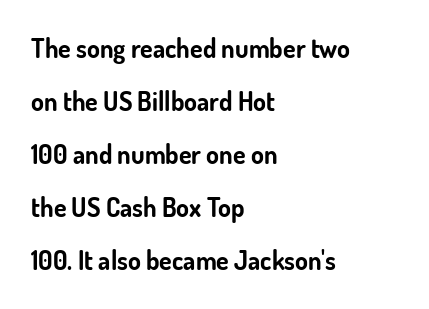
{"italic": "no", "bold": "yes", "underline": "no", "align": "left", "line_spacing": "loose", "line_spacing_ratio": 2.04, "letter_spacing": "normal", "letter_spacing_em": 0.0, "glyph_px": 26}
